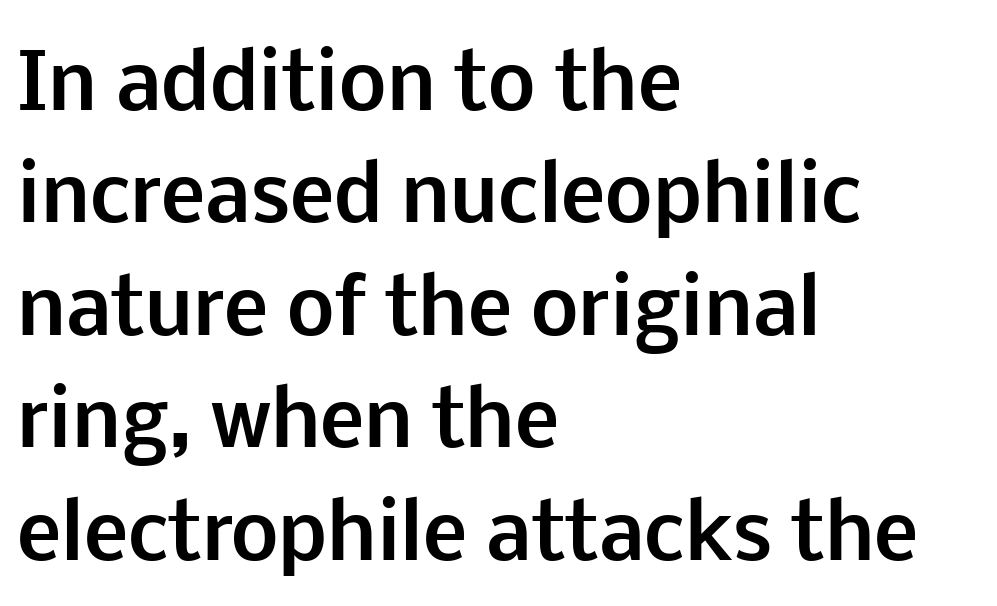
{"serif": "no", "italic": "no", "bold": "yes", "weight": "bold", "width": "normal", "stroke_contrast": "low", "x_height": "medium", "monospaced": "no", "underline": "no", "align": "left", "line_spacing": "normal", "line_spacing_ratio": 1.5, "letter_spacing": "normal", "letter_spacing_em": 0.0, "glyph_px": 75}
